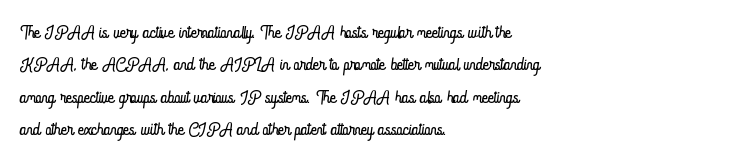
Q: Is the text bold? A: No.
Q: Is the text underlined? A: No.
Q: How is the paragraph aligned? A: Left-aligned.
Q: Is the spacing between letters normal or unusually wide? A: Normal.
Q: Is the spacing between lines tight, normal or loose? A: Normal.
